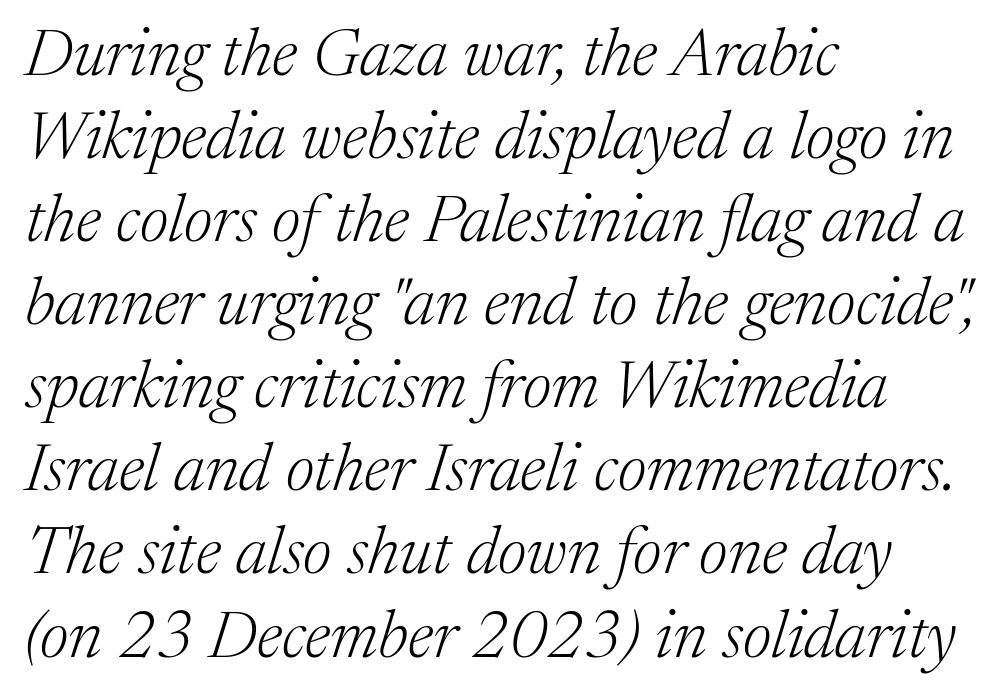
{"serif": "yes", "italic": "yes", "lean": "right", "slant_degrees": 17, "bold": "no", "weight": "light", "width": "normal", "stroke_contrast": "medium", "x_height": "medium", "monospaced": "no", "underline": "no", "align": "left", "line_spacing_ratio": 1.24, "letter_spacing": "normal", "letter_spacing_em": 0.0, "glyph_px": 67}
